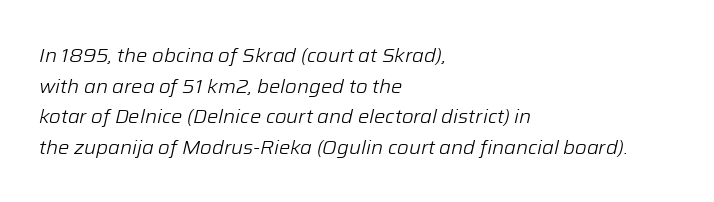
Q: Is the text bold? A: No.
Q: Is the text italic (slanted)? A: Yes, it leans right by about 12 degrees.
Q: Is the text underlined? A: No.
Q: How is the paragraph aligned? A: Left-aligned.
Q: Is the spacing between letters normal or unusually wide? A: Normal.
Q: Is the spacing between lines tight, normal or loose? A: Normal.
